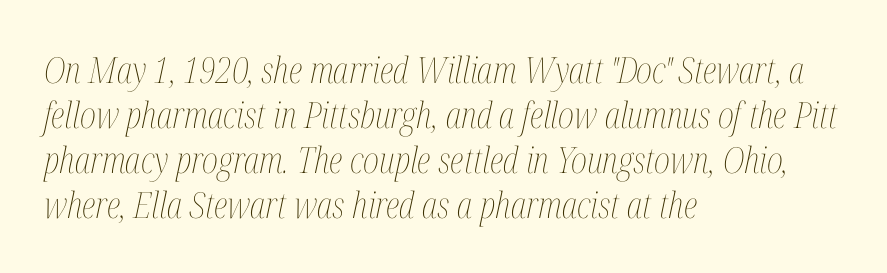
Observe the lean: these are italic letterforms. The strokes carry an ordinary text weight at most. Letter spacing: default. The rag falls on the right side of this text block. Spacing verdict: proportional, widths tailored to each character.
